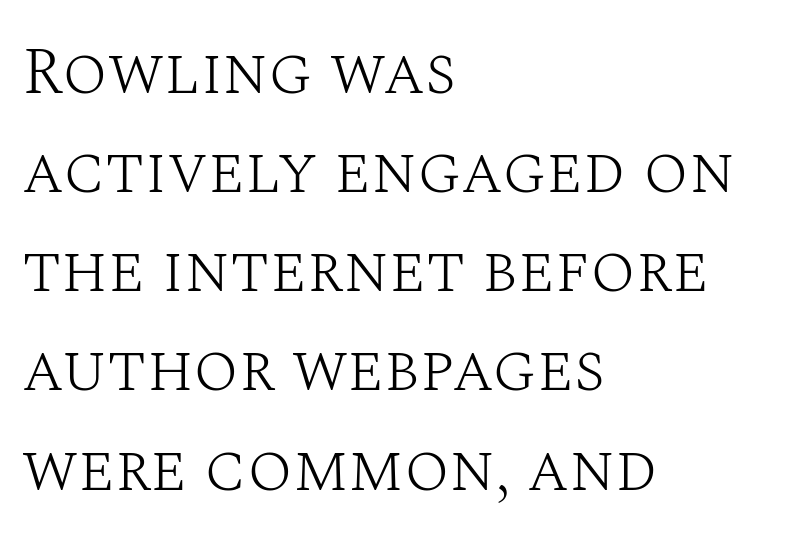
Stems here are at most as thick as an everyday book face. A classic flush-left, rag-right setting is used for this passage. Notice how the stems are strictly vertical — no italics here. Does the type have serifs? Yes, each stem ends in a small foot. Rows of type keep a routine distance in the vertical direction. Spacing verdict: proportional, widths tailored to each character.
